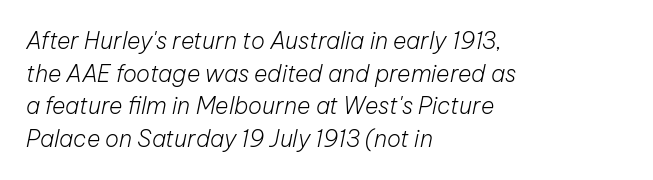
The image shows 23 px text type, italic (leaning right); set left-aligned, normal line spacing (1.42x), normal letter spacing, not underlined.
